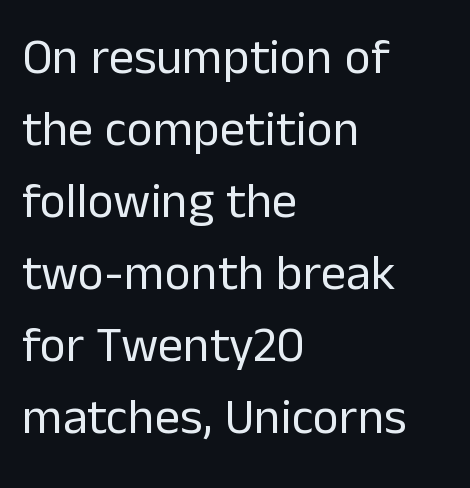
Bare-footed words on every line. A classic flush-left, rag-right setting is used for this passage. A typesetter would call this proportional, since set widths differ per character. Horizontal bands of white between lines are of average thickness. This rendering employs a face without finishing strokes, i.e., a sans-serif. Is this a heavy cut? Hardly; it is regular or lighter.
